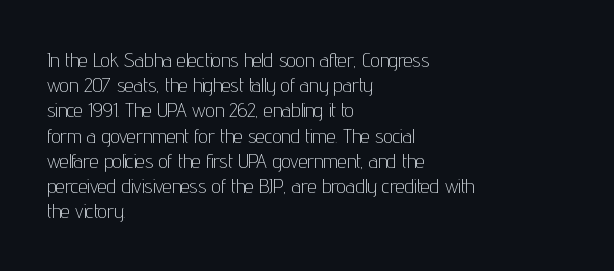
{"italic": "no", "bold": "no", "underline": "no", "align": "left", "line_spacing": "normal", "line_spacing_ratio": 1.26, "letter_spacing": "normal", "letter_spacing_em": 0.0, "glyph_px": 20}
